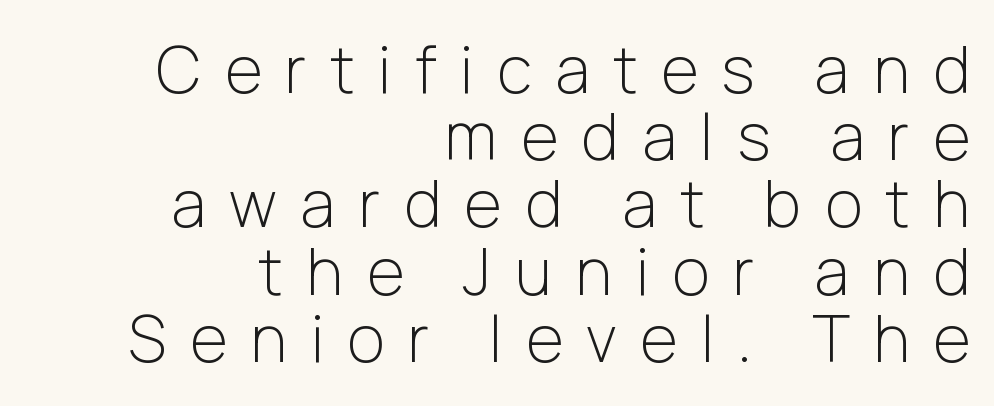
Q: Is the text bold? A: No.
Q: Is the text italic (slanted)? A: No, it is upright.
Q: Is the typeface a serif or a sans-serif typeface? A: Sans-serif.
Q: Is the text underlined? A: No.
Q: How is the paragraph aligned? A: Right-aligned.
Q: Is the spacing between letters normal or unusually wide? A: Unusually wide.
Q: Is the spacing between lines tight, normal or loose? A: Tight.
Q: Width (condensed, normal, or wide)? A: Normal.
Q: Stroke contrast? A: Low.
Q: x-height? A: Medium.
Q: Monospaced? A: No.
